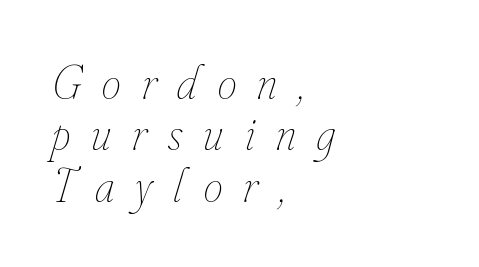
The image shows 48 px thin, condensed type, italic (leaning right); set left-aligned, tight line spacing (1.07x), unusually wide letter spacing (+0.44 em), not underlined; low stroke contrast and a small x-height.
